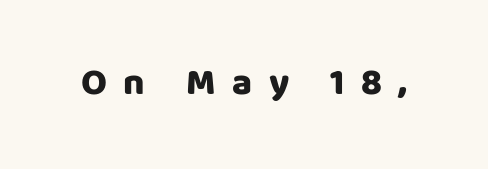
The image shows 37 px heavy sans-serif type, upright; set unusually wide letter spacing (+0.45 em), not underlined; low stroke contrast and a large x-height.
